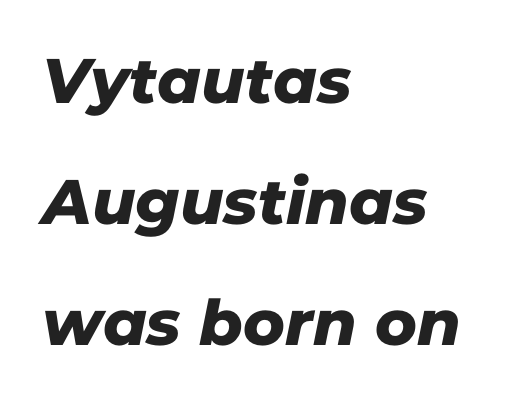
Q: Is the typeface a serif or a sans-serif typeface? A: Sans-serif.
Q: Is the text underlined? A: No.
Q: How is the paragraph aligned? A: Left-aligned.
Q: Is the spacing between letters normal or unusually wide? A: Normal.
Q: Is the spacing between lines tight, normal or loose? A: Loose.
Q: Width (condensed, normal, or wide)? A: Normal.
Q: Stroke contrast? A: Low.
Q: x-height? A: Medium.
Q: Monospaced? A: No.
